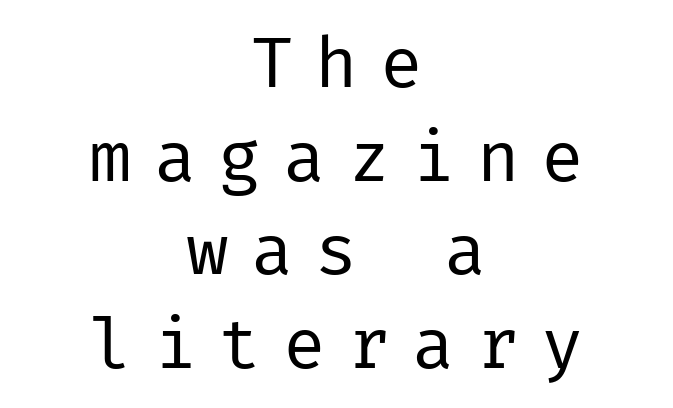
Q: Is the text bold? A: No.
Q: Is the text italic (slanted)? A: No, it is upright.
Q: Is the typeface a serif or a sans-serif typeface? A: Sans-serif.
Q: Is the text underlined? A: No.
Q: How is the paragraph aligned? A: Centered.
Q: Is the spacing between letters normal or unusually wide? A: Unusually wide.
Q: Is the spacing between lines tight, normal or loose? A: Normal.
Q: Width (condensed, normal, or wide)? A: Normal.
Q: Stroke contrast? A: Low.
Q: x-height? A: Medium.
